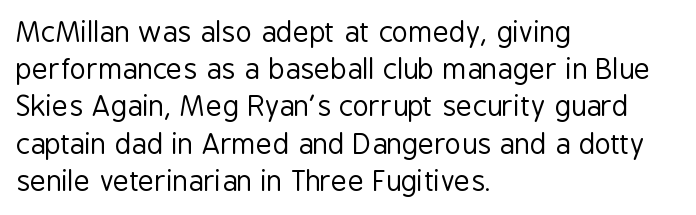
The image shows 28 px regular-weight, condensed sans-serif type, upright; set left-aligned, normal line spacing (1.33x), normal letter spacing, not underlined; low stroke contrast and a medium x-height.
